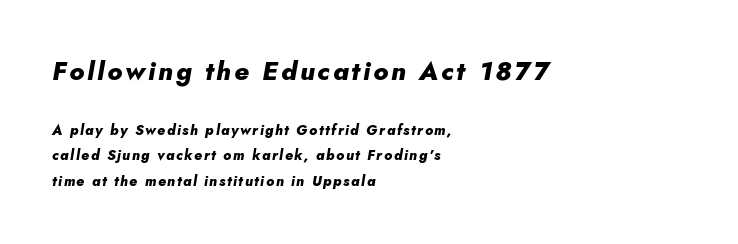
{"italic": "yes", "lean": "right", "slant_degrees": 5, "bold": "yes", "underline": "no", "align": "left", "line_spacing_ratio": 1.81, "larger_block": "first", "size_ratio": 1.86, "glyph_px": 26}
